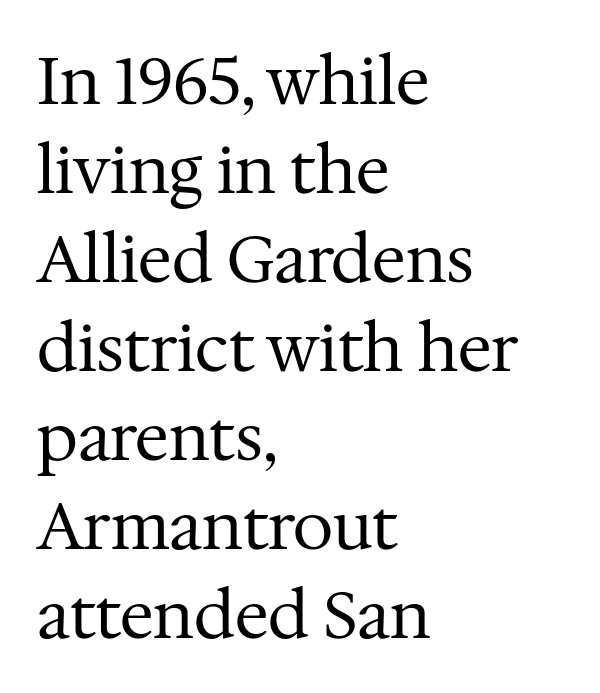
{"serif": "yes", "italic": "no", "bold": "no", "weight": "regular", "width": "normal", "stroke_contrast": "medium", "x_height": "medium", "monospaced": "no", "underline": "no", "align": "left", "line_spacing": "normal", "line_spacing_ratio": 1.37, "letter_spacing": "normal", "letter_spacing_em": 0.0, "glyph_px": 65}
